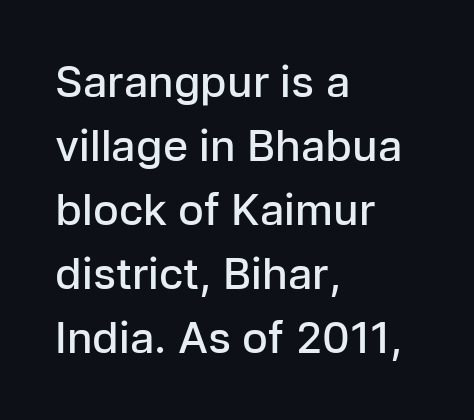
Q: Is the text bold? A: Semi-bold.
Q: Is the text italic (slanted)? A: No, it is upright.
Q: Is the typeface a serif or a sans-serif typeface? A: Sans-serif.
Q: Is the text underlined? A: No.
Q: How is the paragraph aligned? A: Left-aligned.
Q: Is the spacing between letters normal or unusually wide? A: Normal.
Q: Is the spacing between lines tight, normal or loose? A: Normal.
Q: Width (condensed, normal, or wide)? A: Normal.
Q: Stroke contrast? A: Low.
Q: x-height? A: Medium.
Q: Monospaced? A: No.
